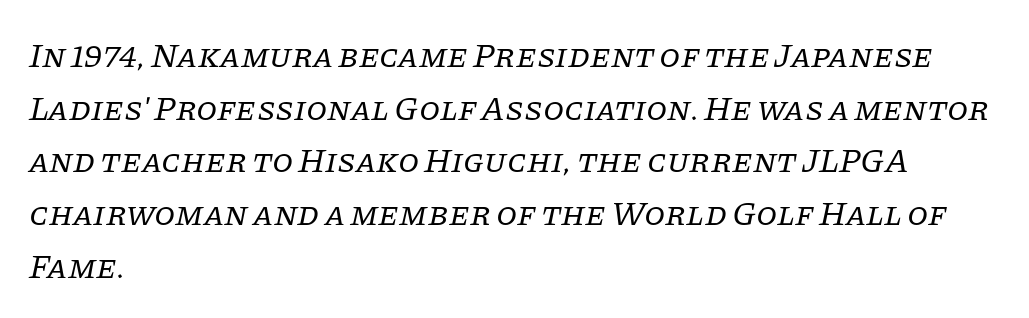
The image shows 34 px regular-weight serif type, italic (leaning right); set left-aligned, normal line spacing (1.55x), normal letter spacing, not underlined; low stroke contrast and a large x-height.
